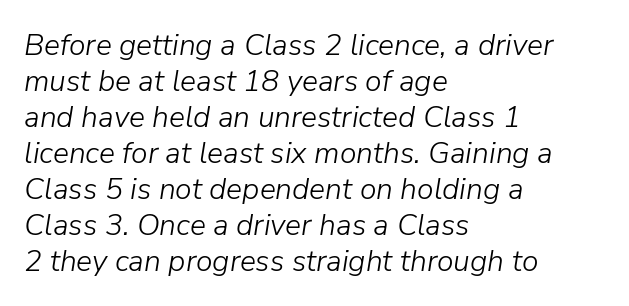
On a weight scale, this lands at 450 or below. Compared with ordinary roman type, these characters are visibly tilted. Spacing between characters is what you'd get straight out of the box. Varying glyph widths throughout — classic text-font behaviour. Descender tails drop into unmarked territory.
